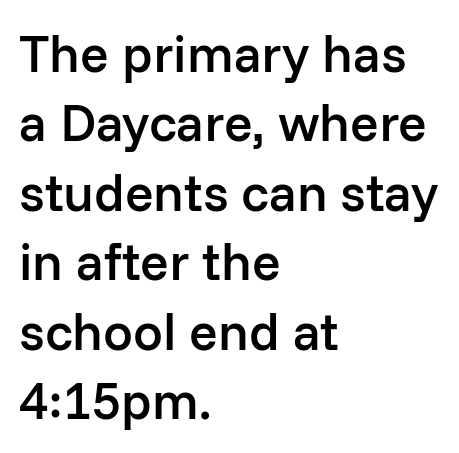
The typesetter chose a ragged-right arrangement here. Look at the bottom of the vertical strokes: they stop flat, with no serifs. Line spacing here is normal. Every letter is mildly thick-stroked: semibold rather than bold. Think of a printed novel: that variable character pitch is what you see here. The letters sit at their default tracking, neither squeezed nor spread.
